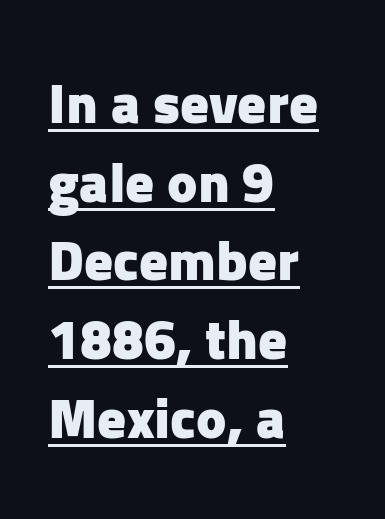
The glyphs in this specimen are sans serif. Is the letter spacing exaggerated? No — it looks like the ordinary default. Is this a fixed-width face? No — the glyphs have proportional, varying widths. Thick stems and heavy bowls — unmistakably bold. Beneath each row of characters lies a ruled line.
